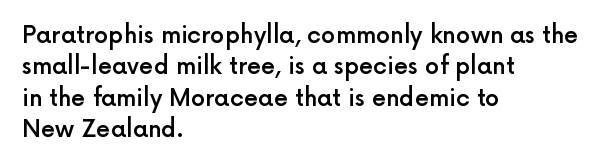
{"italic": "no", "bold": "semi", "underline": "no", "align": "left", "line_spacing": "normal", "line_spacing_ratio": 1.36, "letter_spacing": "normal", "letter_spacing_em": 0.0, "glyph_px": 23}
